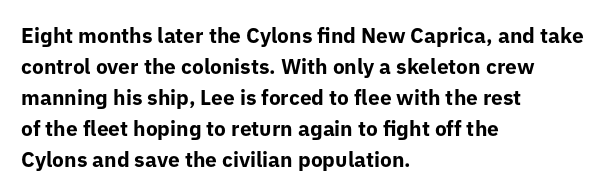
The image shows 21 px bold type, upright; set left-aligned, normal line spacing (1.48x), normal letter spacing, not underlined.
